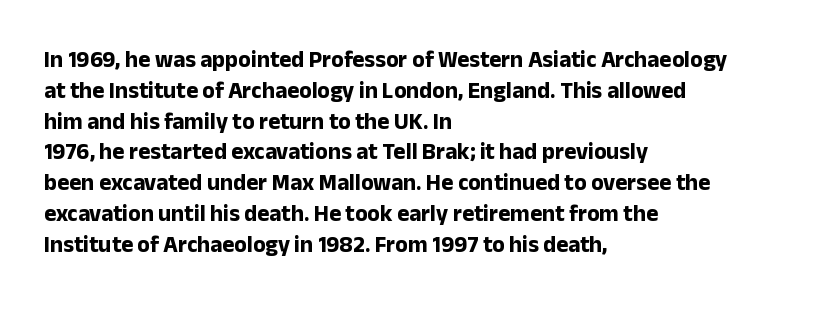
Q: Is the text bold? A: Yes.
Q: Is the text italic (slanted)? A: No, it is upright.
Q: Is the text underlined? A: No.
Q: How is the paragraph aligned? A: Left-aligned.
Q: Is the spacing between letters normal or unusually wide? A: Normal.
Q: Is the spacing between lines tight, normal or loose? A: Normal.
